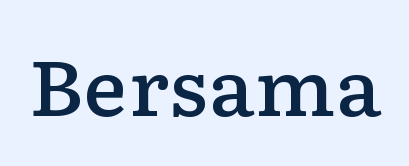
Q: Is the text bold? A: Semi-bold.
Q: Is the text italic (slanted)? A: No, it is upright.
Q: Is the typeface a serif or a sans-serif typeface? A: Serif.
Q: Is the text underlined? A: No.
Q: Is the spacing between letters normal or unusually wide? A: Normal.
Q: Width (condensed, normal, or wide)? A: Wide.
Q: Stroke contrast? A: Low.
Q: x-height? A: Medium.
Q: Monospaced? A: No.
